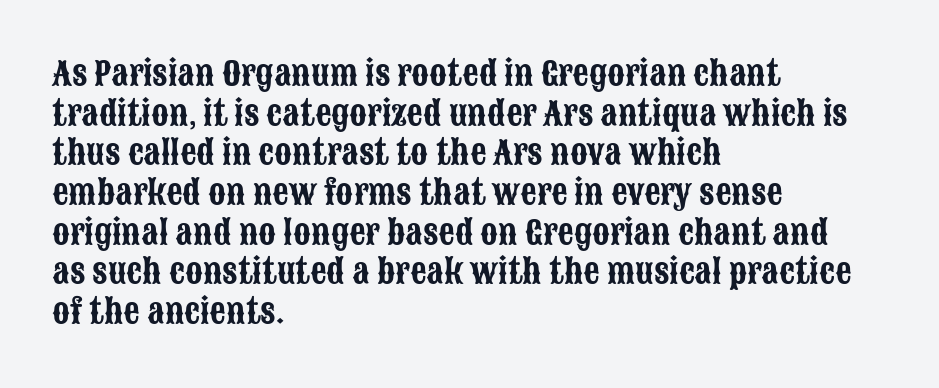
{"serif": "no", "italic": "no", "width": "condensed", "stroke_contrast": "low", "x_height": "large", "monospaced": "no", "underline": "no", "align": "left", "line_spacing_ratio": 1.24, "letter_spacing": "normal", "letter_spacing_em": 0.0, "glyph_px": 32}
